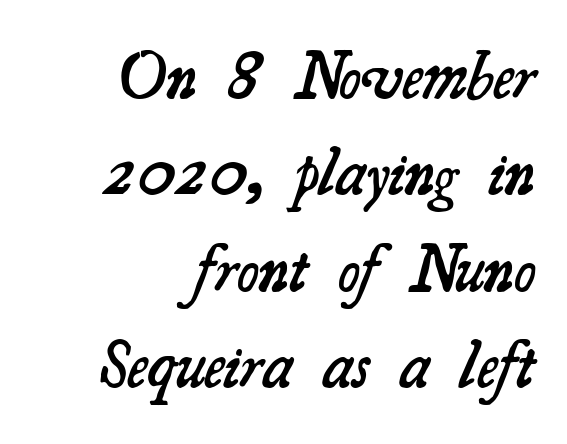
The image shows 66 px semibold serif type; set right-aligned, normal line spacing (1.46x), normal letter spacing, not underlined; medium stroke contrast and a small x-height.
